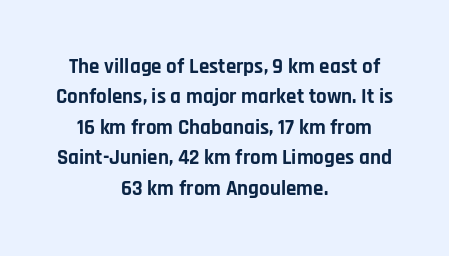
{"italic": "no", "bold": "yes", "underline": "no", "align": "center", "line_spacing": "normal", "line_spacing_ratio": 1.45, "letter_spacing": "normal", "letter_spacing_em": 0.0, "glyph_px": 21}
